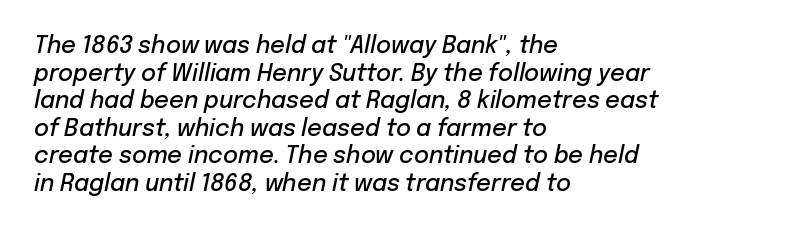
The image shows 23 px text type, italic (leaning right); set left-aligned, line spacing 1.2x, normal letter spacing, not underlined.
